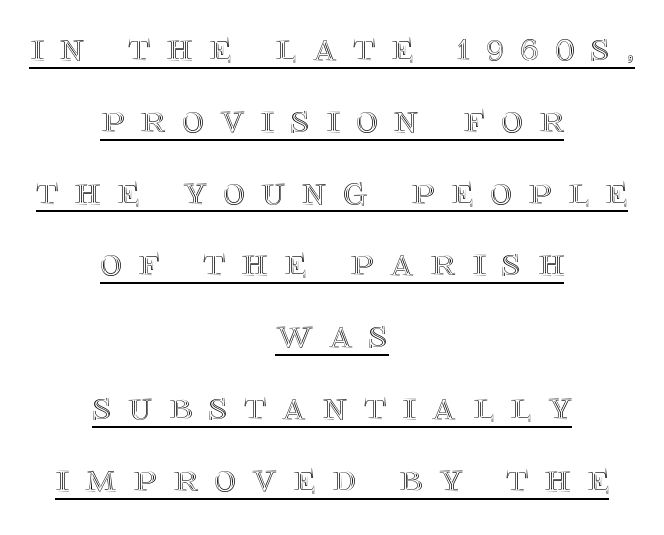
Style check: upright. Tracking here is generous; glyphs stand well apart from one another. The rendering positions every line midway between the sides. The words here are underlined. The rendering uses natural spacing where letterforms have individual widths.
